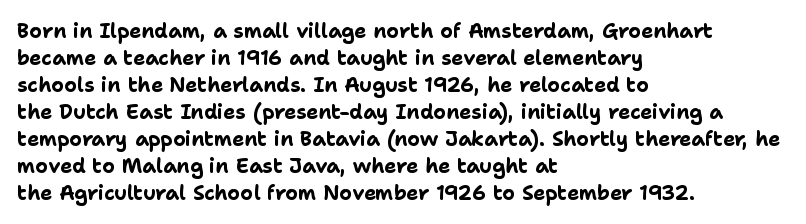
The font's upright variant was chosen for this text. Notice how the passage keeps a crisp vertical edge on the left only. Honestly, the row spacing looks completely unremarkable. Bare-footed words on every line.
